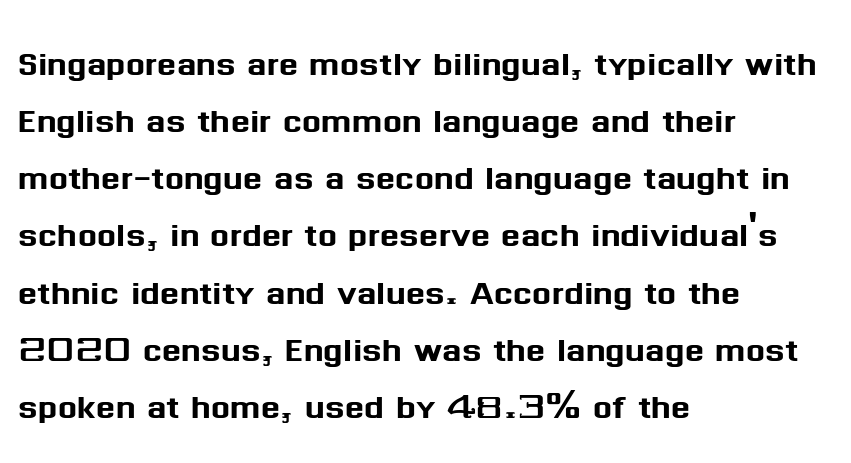
The image shows 45 px sans-serif type, upright; set left-aligned, normal line spacing (1.27x), normal letter spacing, not underlined; medium stroke contrast and a medium x-height.
